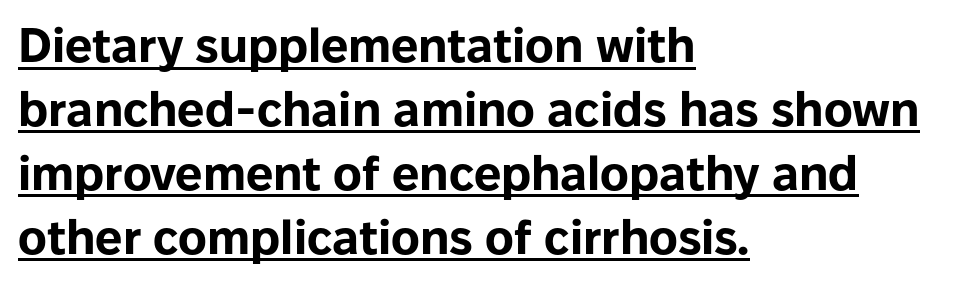
The image shows 48 px bold sans-serif type, upright; set left-aligned, normal line spacing (1.33x), normal letter spacing, underlined; low stroke contrast and a medium x-height.
